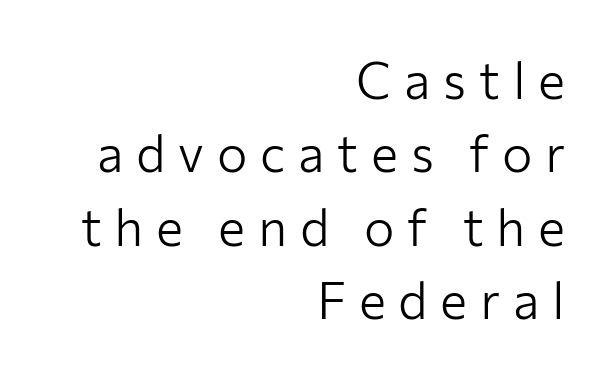
{"serif": "no", "italic": "no", "bold": "no", "weight": "light", "width": "normal", "stroke_contrast": "low", "x_height": "medium", "monospaced": "no", "underline": "no", "align": "right", "line_spacing": "normal", "line_spacing_ratio": 1.44, "letter_spacing": "wide", "letter_spacing_em": 0.25, "glyph_px": 51}
